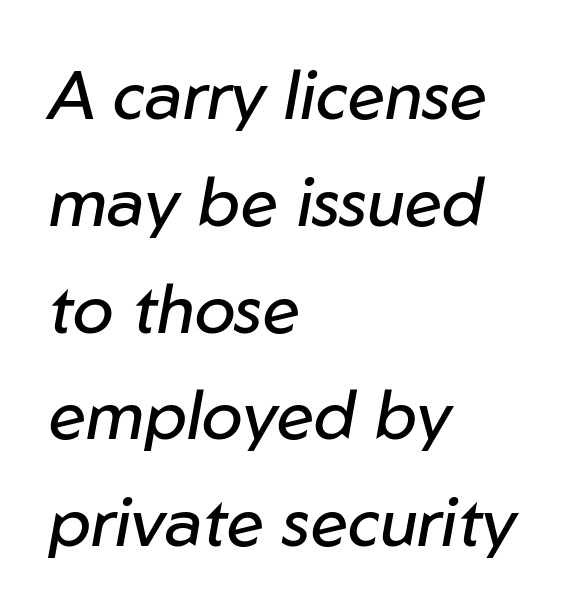
{"italic": "yes", "lean": "right", "slant_degrees": 10, "bold": "no", "weight": "regular", "width": "normal", "stroke_contrast": "low", "x_height": "medium", "monospaced": "no", "underline": "no", "align": "left", "line_spacing": "normal", "line_spacing_ratio": 1.57, "letter_spacing": "normal", "letter_spacing_em": 0.0, "glyph_px": 68}
